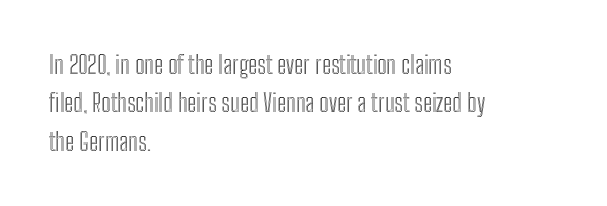
Q: Is the text italic (slanted)? A: No, it is upright.
Q: Is the text underlined? A: No.
Q: How is the paragraph aligned? A: Left-aligned.
Q: Is the spacing between letters normal or unusually wide? A: Normal.
Q: Is the spacing between lines tight, normal or loose? A: Normal.
